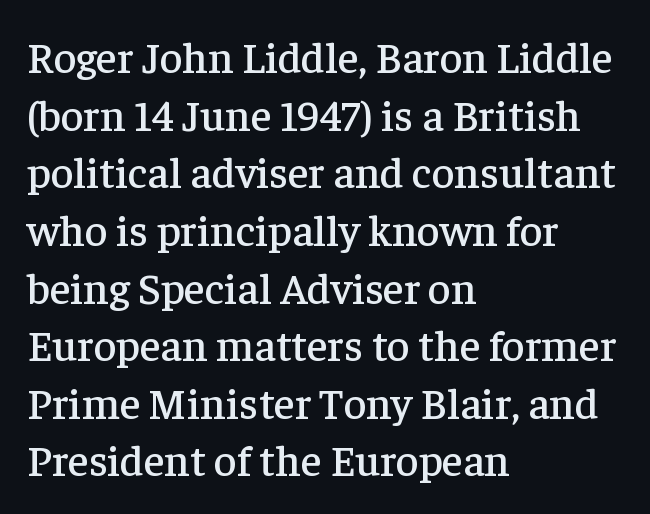
The image shows 44 px serif type, upright; set left-aligned, normal line spacing (1.31x), normal letter spacing, not underlined; low stroke contrast and a medium x-height.
